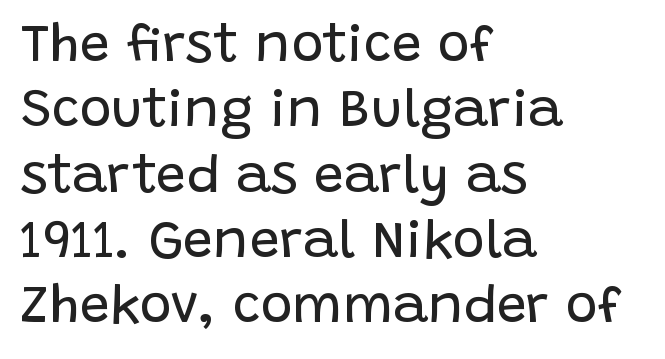
{"serif": "no", "italic": "no", "bold": "no", "weight": "regular", "width": "normal", "stroke_contrast": "low", "x_height": "large", "monospaced": "no", "underline": "no", "align": "left", "line_spacing_ratio": 1.21, "letter_spacing": "normal", "letter_spacing_em": 0.0, "glyph_px": 54}
